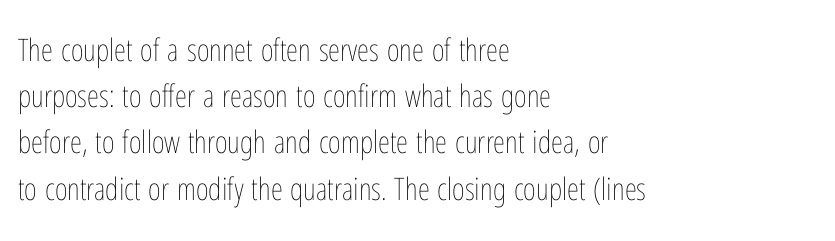
Q: Is the text bold? A: No.
Q: Is the text italic (slanted)? A: No, it is upright.
Q: Is the text underlined? A: No.
Q: How is the paragraph aligned? A: Left-aligned.
Q: Is the spacing between letters normal or unusually wide? A: Normal.
Q: Is the spacing between lines tight, normal or loose? A: Normal.
Q: Width (condensed, normal, or wide)? A: Condensed.
Q: Stroke contrast? A: Low.
Q: x-height? A: Medium.
Q: Monospaced? A: No.
